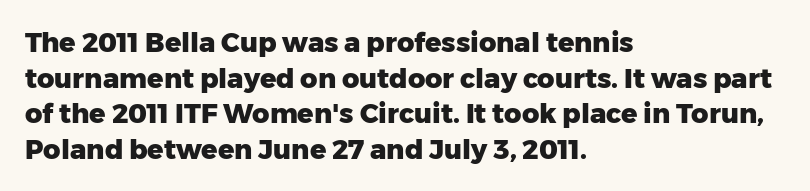
The image shows 27 px bold type, upright; set left-aligned, normal line spacing (1.32x), normal letter spacing, not underlined.
